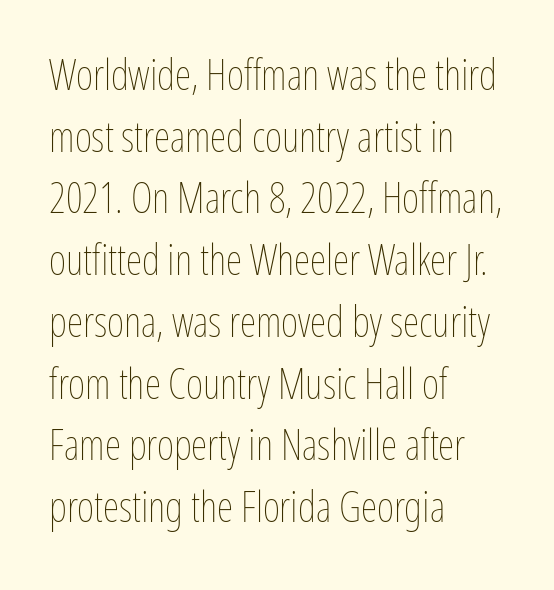
Typeset ragged right — the left edge is the straight one. The characters are drawn with everyday or finer stroke widths. Words float on clear page, feet unadorned. Whoever set this chose a conventional vertical rhythm. A typesetter would mark this as roman, not italic.
